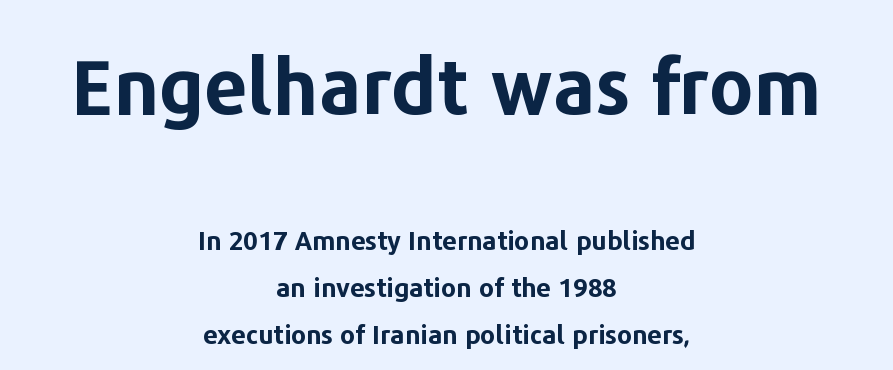
Q: Is the text bold? A: Yes.
Q: Is the text italic (slanted)? A: No, it is upright.
Q: Is the typeface a serif or a sans-serif typeface? A: Sans-serif.
Q: Is the text underlined? A: No.
Q: How is the paragraph aligned? A: Centered.
Q: Is the spacing between letters normal or unusually wide? A: Normal.
Q: Which block of text is set in a larger size, the first (top) or the second (bottom)? A: The first (top) one.
Q: Width (condensed, normal, or wide)? A: Normal.
Q: Stroke contrast? A: Low.
Q: x-height? A: Medium.
Q: Monospaced? A: No.
